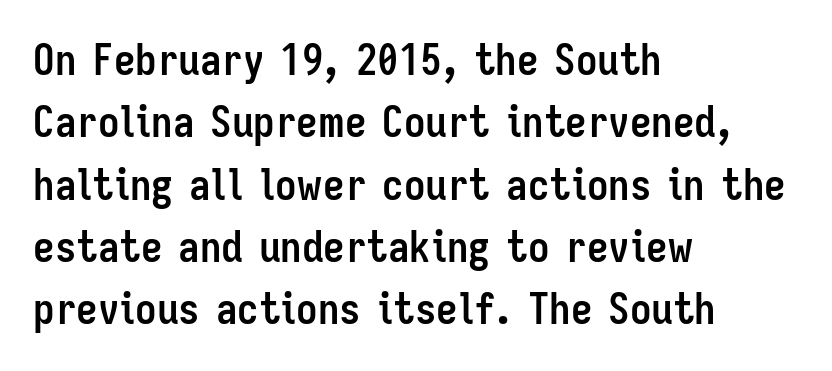
Q: Is the text bold? A: Yes.
Q: Is the text italic (slanted)? A: No, it is upright.
Q: Is the typeface a serif or a sans-serif typeface? A: Sans-serif.
Q: Is the text underlined? A: No.
Q: How is the paragraph aligned? A: Left-aligned.
Q: Is the spacing between letters normal or unusually wide? A: Normal.
Q: Is the spacing between lines tight, normal or loose? A: Normal.
Q: Width (condensed, normal, or wide)? A: Condensed.
Q: Stroke contrast? A: Low.
Q: x-height? A: Medium.
Q: Monospaced? A: No.
